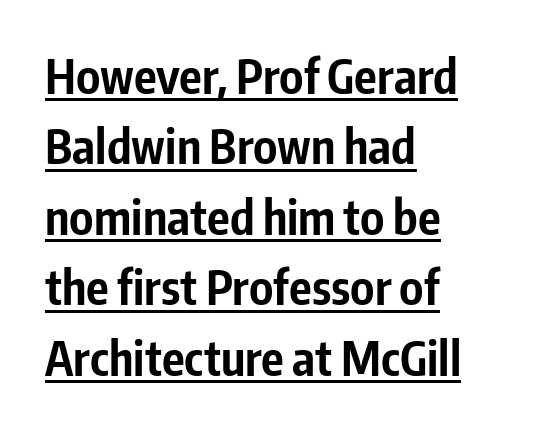
Q: Is the text bold? A: Yes.
Q: Is the text italic (slanted)? A: No, it is upright.
Q: Is the typeface a serif or a sans-serif typeface? A: Sans-serif.
Q: Is the text underlined? A: Yes.
Q: How is the paragraph aligned? A: Left-aligned.
Q: Is the spacing between letters normal or unusually wide? A: Normal.
Q: Is the spacing between lines tight, normal or loose? A: Normal.
Q: Width (condensed, normal, or wide)? A: Condensed.
Q: Stroke contrast? A: Low.
Q: x-height? A: Medium.
Q: Monospaced? A: No.
